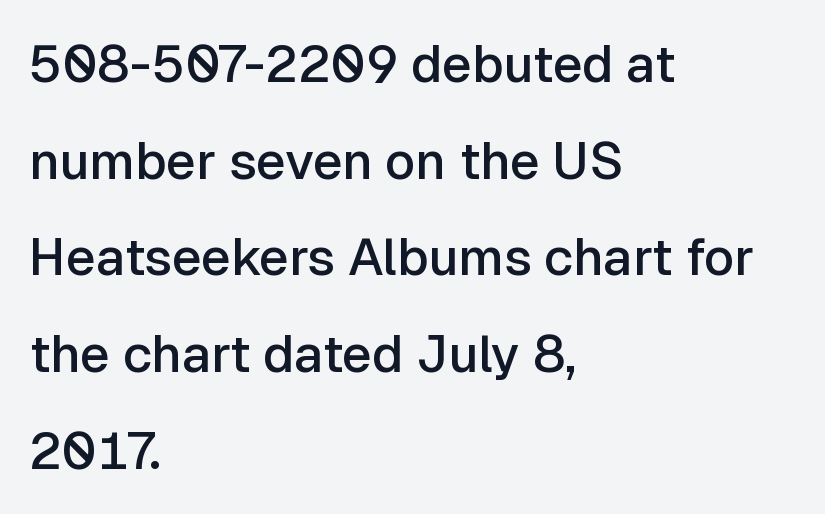
{"serif": "no", "italic": "no", "bold": "semi", "weight": "semibold", "width": "normal", "stroke_contrast": "low", "x_height": "medium", "monospaced": "no", "underline": "no", "align": "left", "line_spacing_ratio": 1.86, "letter_spacing": "normal", "letter_spacing_em": 0.0, "glyph_px": 52}
